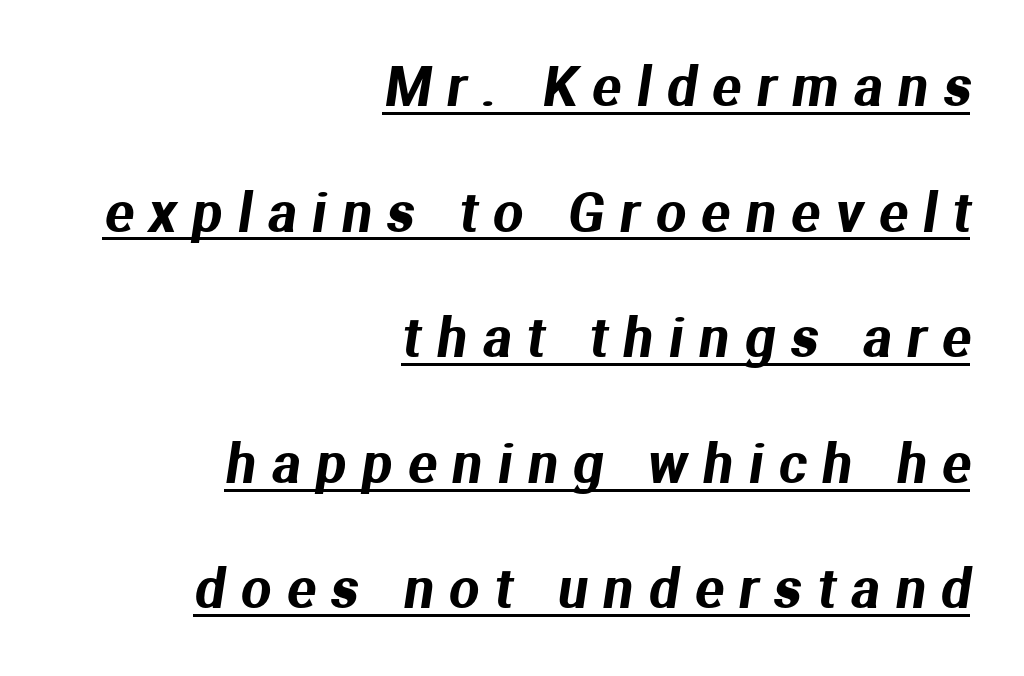
Q: Is the typeface a serif or a sans-serif typeface? A: Sans-serif.
Q: Is the text underlined? A: Yes.
Q: How is the paragraph aligned? A: Right-aligned.
Q: Is the spacing between letters normal or unusually wide? A: Unusually wide.
Q: Is the spacing between lines tight, normal or loose? A: Loose.
Q: Width (condensed, normal, or wide)? A: Normal.
Q: Stroke contrast? A: Medium.
Q: x-height? A: Medium.
Q: Monospaced? A: No.
